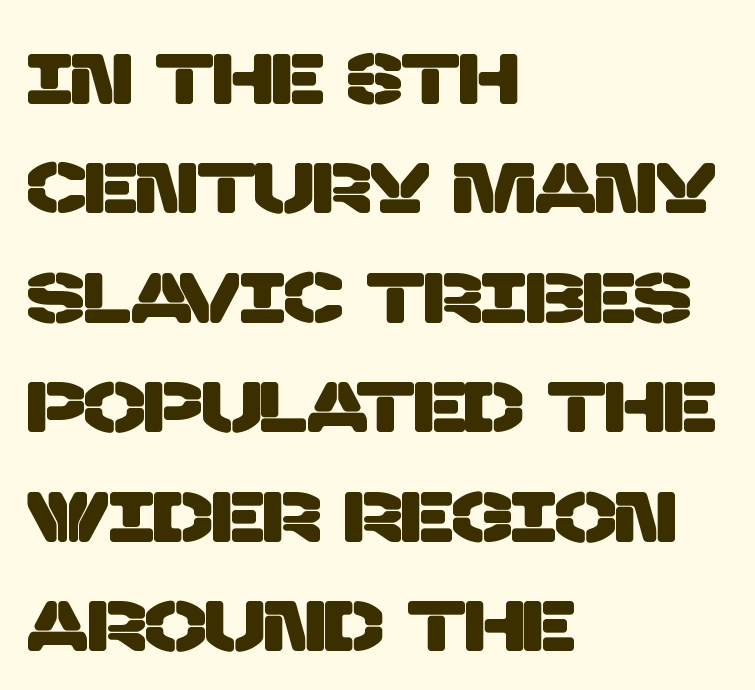
Spacing between characters is what you'd get straight out of the box. Is there much room between lines? A standard amount, neither cramped nor airy. Regarding serifs, this sample does without them. Alignment: flush left. The face used here is proportionally spaced, like ordinary book or web type.
